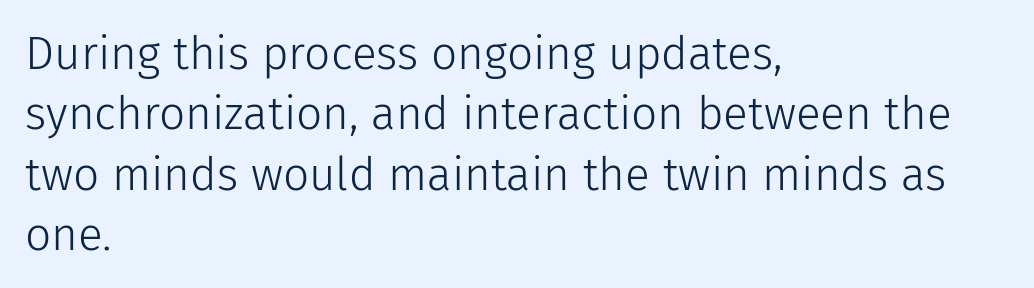
{"serif": "no", "italic": "no", "bold": "no", "weight": "light", "width": "normal", "stroke_contrast": "low", "x_height": "medium", "monospaced": "no", "underline": "no", "align": "left", "line_spacing": "normal", "line_spacing_ratio": 1.31, "letter_spacing": "normal", "letter_spacing_em": 0.0, "glyph_px": 46}
